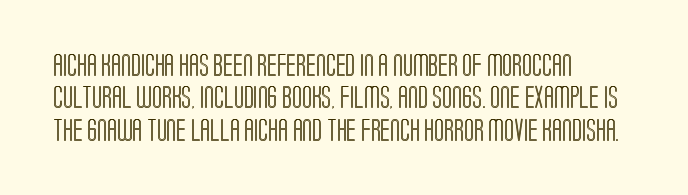
Q: Is the text italic (slanted)? A: No, it is upright.
Q: Is the text underlined? A: No.
Q: How is the paragraph aligned? A: Left-aligned.
Q: Is the spacing between letters normal or unusually wide? A: Normal.
Q: Is the spacing between lines tight, normal or loose? A: Normal.
